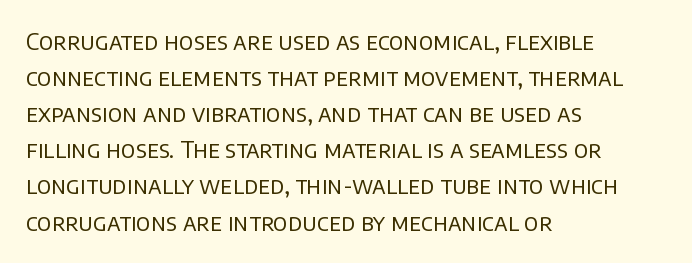
Q: Is the text bold? A: No.
Q: Is the text italic (slanted)? A: No, it is upright.
Q: Is the text underlined? A: No.
Q: How is the paragraph aligned? A: Left-aligned.
Q: Is the spacing between letters normal or unusually wide? A: Normal.
Q: Is the spacing between lines tight, normal or loose? A: Normal.
